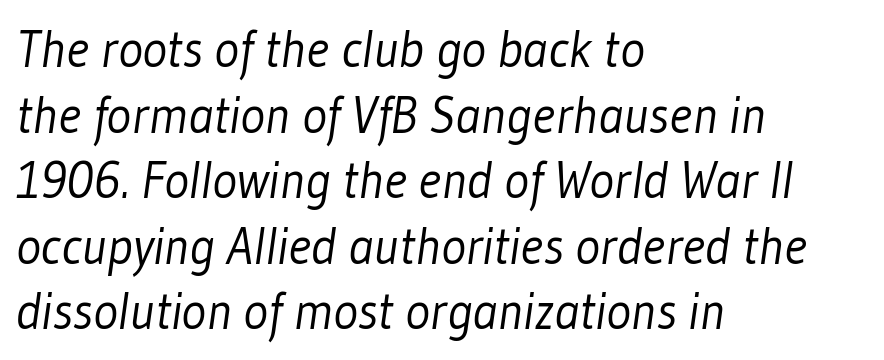
The image shows 52 px light, condensed sans-serif type; set left-aligned, normal line spacing (1.26x), normal letter spacing, not underlined; low stroke contrast and a medium x-height.
